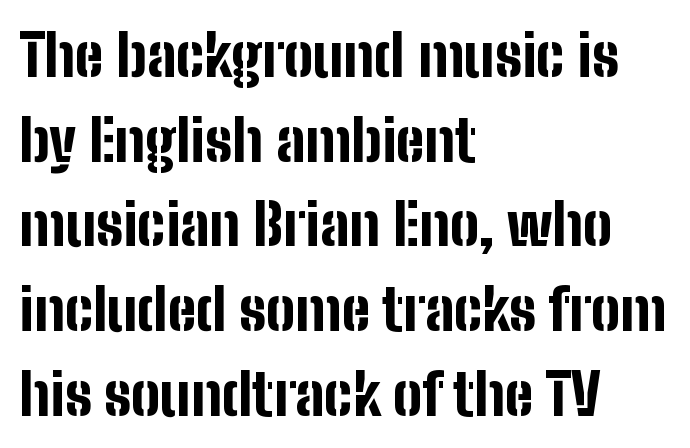
Q: Is the text bold? A: Yes.
Q: Is the text italic (slanted)? A: No, it is upright.
Q: Is the typeface a serif or a sans-serif typeface? A: Sans-serif.
Q: Is the text underlined? A: No.
Q: How is the paragraph aligned? A: Left-aligned.
Q: Is the spacing between letters normal or unusually wide? A: Normal.
Q: Is the spacing between lines tight, normal or loose? A: Normal.
Q: Width (condensed, normal, or wide)? A: Condensed.
Q: Stroke contrast? A: Low.
Q: x-height? A: Medium.
Q: Monospaced? A: No.
